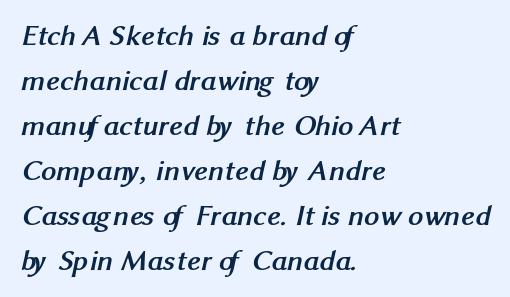
Nope, no serifs anywhere on these letters. Note the varied advance widths — an 'i' is clearly narrower than an 'm'. Where is the straight margin? On the left. Each new line begins a customary step beneath the previous one. Notice how thick the strokes are: this is what a full bold looks like.
